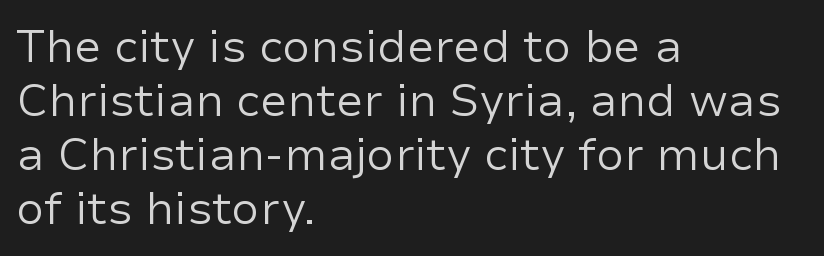
The image shows 45 px regular-weight sans-serif type, upright; set left-aligned, line spacing 1.2x, normal letter spacing, not underlined; low stroke contrast and a medium x-height.
